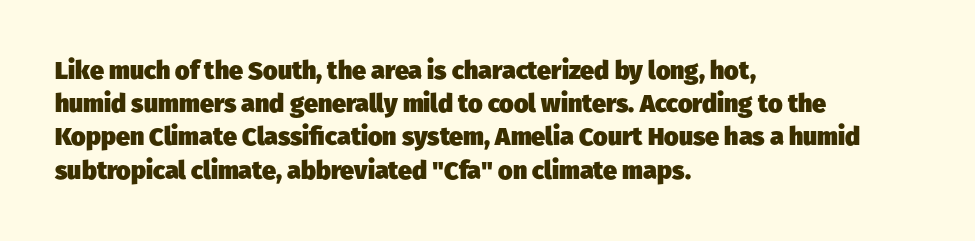
Look at the stroke-to-counter ratio: heavy, a bold. Line beginnings align vertically; line endings do not. The foot of each line stays bare and open. Rows of type keep a routine distance in the vertical direction. The passage shown has conventional tracking throughout.
